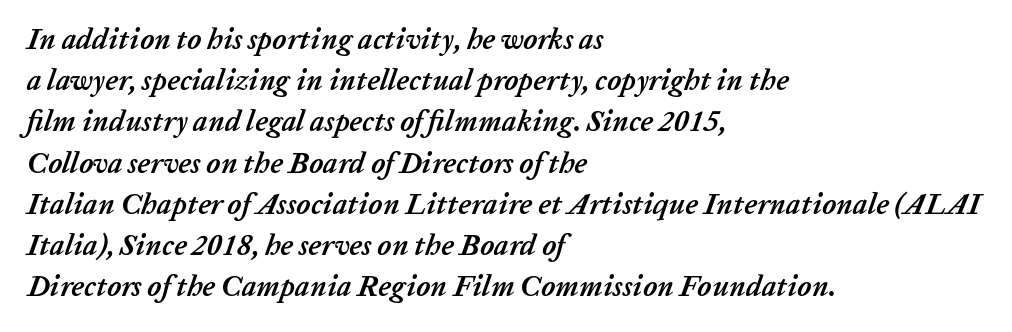
Spacing verdict: proportional, widths tailored to each character. Would a proofreader flag this as italicized? Yes. Anything drawn beneath the words? Only blank space. The compositor pushed each line to the left boundary. Heavy-handed strokes throughout: this text is bold. The designer left line spacing at the default.
